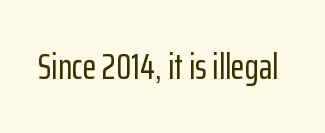
Nothing unusual about the tracking: characters are spaced as the font intends. Ordinary non-slanted type is in use. What kind of face is this? One without serifs — a sans. These lines are rendered in a variable-pitch font.
